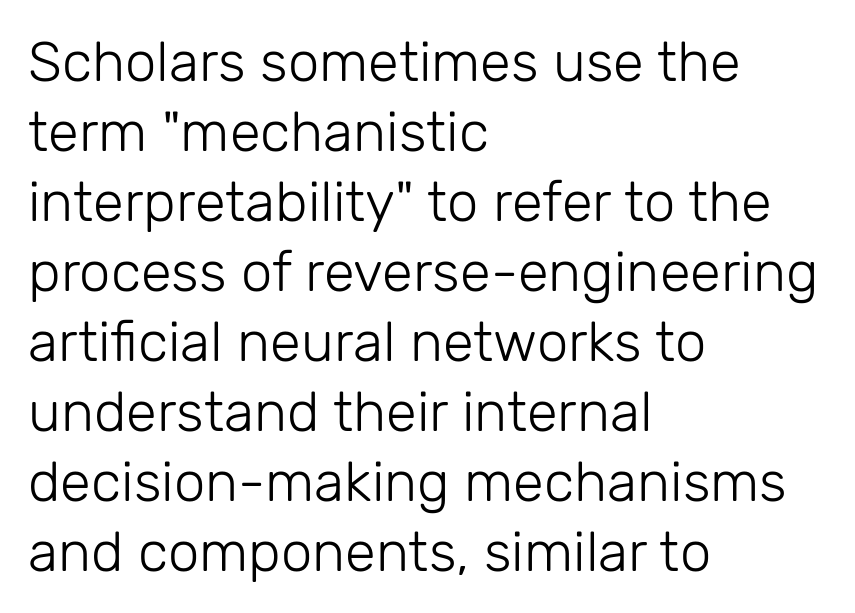
The image shows 56 px light sans-serif type, upright; set left-aligned, normal line spacing (1.25x), normal letter spacing, not underlined; low stroke contrast and a medium x-height.
